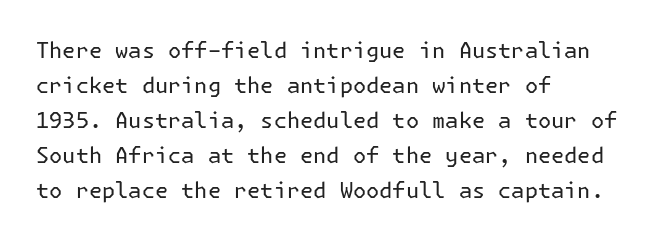
{"italic": "no", "bold": "no", "underline": "no", "align": "left", "line_spacing": "normal", "line_spacing_ratio": 1.59, "letter_spacing": "normal", "letter_spacing_em": 0.0, "glyph_px": 22}
